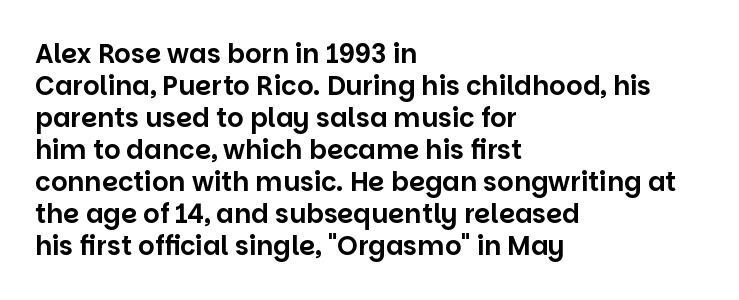
{"italic": "no", "underline": "no", "align": "left", "line_spacing_ratio": 1.23, "letter_spacing": "normal", "letter_spacing_em": 0.0, "glyph_px": 26}
